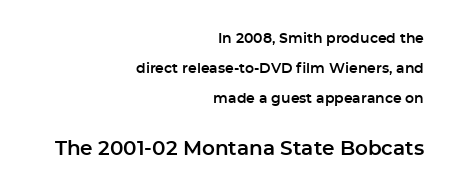
Students, note that the glyphs here touch the page at normal intervals. Here the second block reads like a headline and the first like body copy. Reading down the column, the eye jumps a long way to each next line. This sample is right-justified, so line beginnings fall wherever the words allow.
